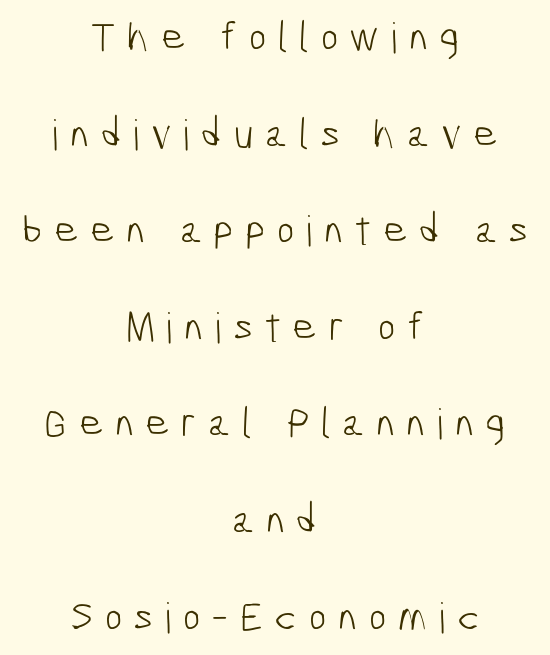
{"serif": "no", "bold": "no", "weight": "light", "width": "condensed", "stroke_contrast": "low", "x_height": "medium", "monospaced": "no", "underline": "no", "align": "center", "line_spacing": "loose", "line_spacing_ratio": 2.3, "letter_spacing": "wide", "letter_spacing_em": 0.27, "glyph_px": 42}
